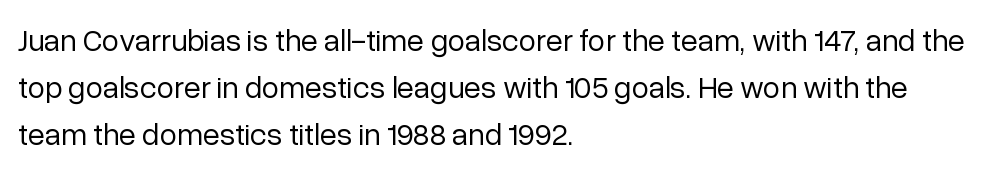
Q: Is the text bold? A: No.
Q: Is the text italic (slanted)? A: No, it is upright.
Q: Is the typeface a serif or a sans-serif typeface? A: Sans-serif.
Q: Is the text underlined? A: No.
Q: How is the paragraph aligned? A: Left-aligned.
Q: Is the spacing between letters normal or unusually wide? A: Normal.
Q: Is the spacing between lines tight, normal or loose? A: Normal.
Q: Width (condensed, normal, or wide)? A: Normal.
Q: Stroke contrast? A: Low.
Q: x-height? A: Medium.
Q: Monospaced? A: No.
